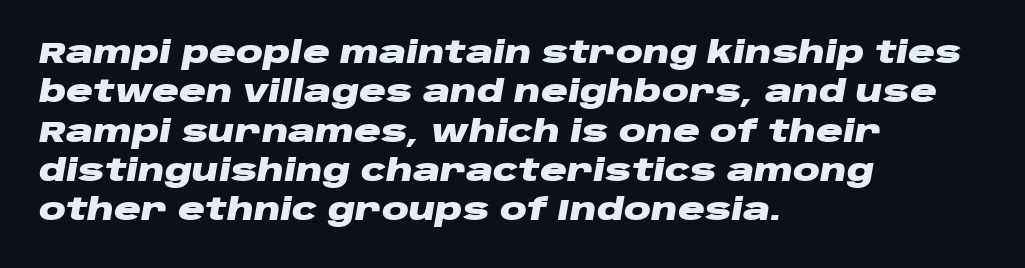
Q: Is the text bold? A: Yes.
Q: Is the text italic (slanted)? A: Yes, it leans right by about 10 degrees.
Q: Is the text underlined? A: No.
Q: How is the paragraph aligned? A: Left-aligned.
Q: Is the spacing between letters normal or unusually wide? A: Normal.
Q: Is the spacing between lines tight, normal or loose? A: Normal.
Q: Width (condensed, normal, or wide)? A: Wide.
Q: Stroke contrast? A: Low.
Q: x-height? A: Large.
Q: Monospaced? A: No.
